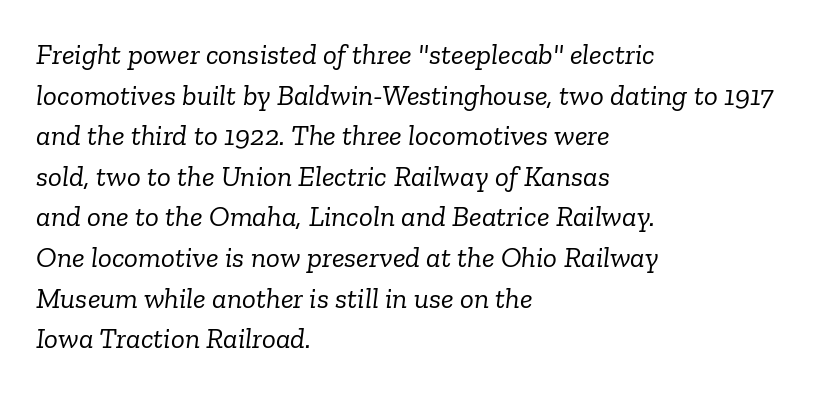
The image shows 29 px light serif type, italic (leaning right); set left-aligned, normal line spacing (1.4x), normal letter spacing, not underlined; low stroke contrast and a medium x-height.
